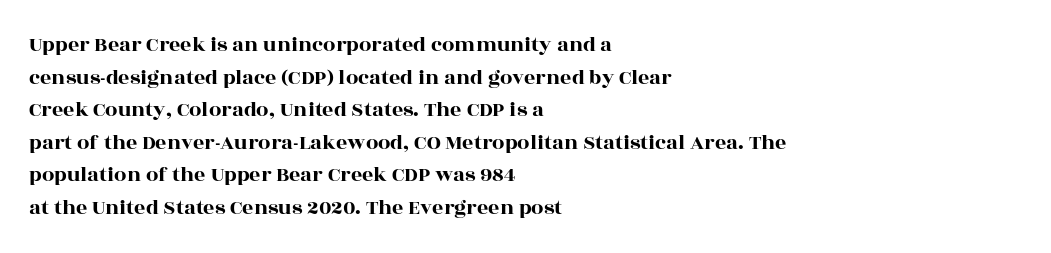
The string is rendered with underlining switched off. Successive baselines arrive at the customary interval. The paragraph shown leans on its left margin. Do the letters lean? They stand straight. The passage shown has conventional tracking throughout.
